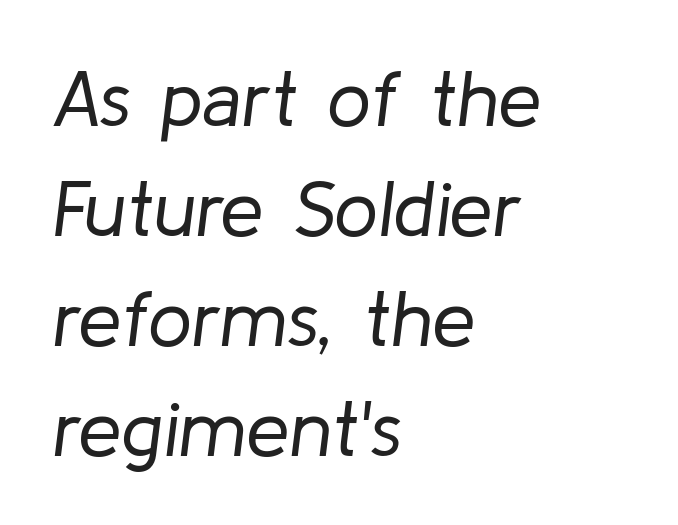
Spacing between characters is what you'd get straight out of the box. A bare baseline throughout the passage. A typesetter would call this proportional, since set widths differ per character. Reading down the block, your eye returns to a fixed left position each line. Stroke thickness stays within the range of a standard reading face or lighter. Interline gaps are of average width in this sample.
